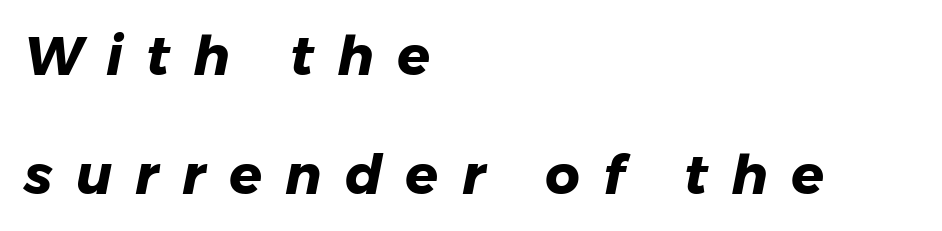
You could only call the tracking loose — the letters float apart. Looks like regular typesetting: each glyph gets only the width it needs. Font category for this specimen: sans-serif. Teacher's note: observe the even left margin — that is flush-left alignment. Underline: absent. Weight: bold.
